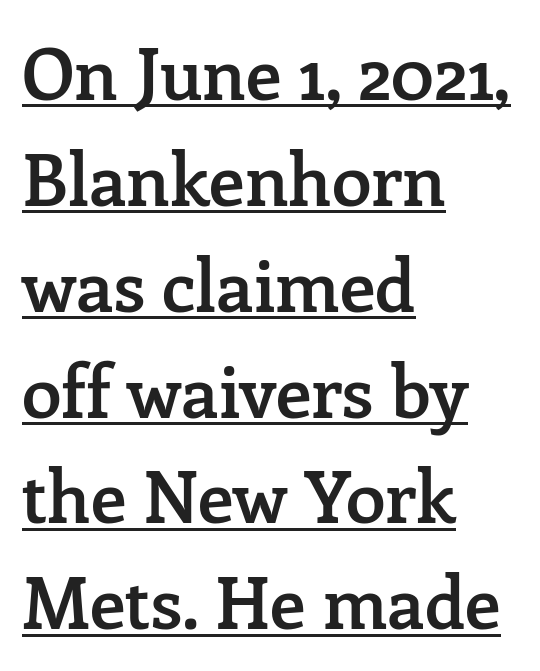
{"serif": "yes", "italic": "no", "bold": "semi", "weight": "semibold", "width": "normal", "stroke_contrast": "low", "x_height": "medium", "monospaced": "no", "underline": "yes", "align": "left", "line_spacing": "normal", "line_spacing_ratio": 1.47, "letter_spacing": "normal", "letter_spacing_em": 0.0, "glyph_px": 72}
